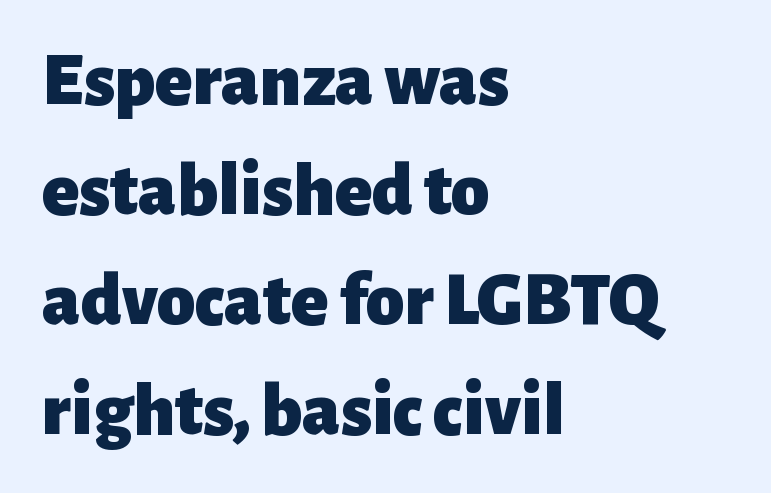
The face used here is rendered with its standard letterfit. Does the lettering tilt? It doesn't — this is upright. Compared with a centered layout, this one pins lines to the left instead. This rendering employs a face without finishing strokes, i.e., a sans-serif. The letters are bold, with thick, heavy strokes.
